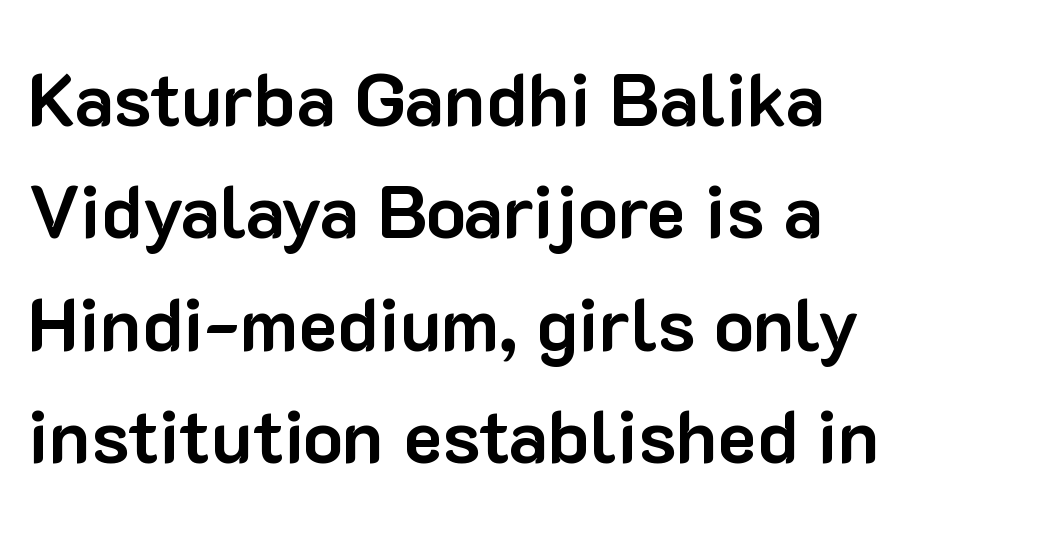
The characters look thick and weighty, a clear bold. Notice how the stems are strictly vertical — no italics here. Quick note: underline off. These lines keep a tight, regular rhythm from letter to letter. Is this a fixed-width face? No — the glyphs have proportional, varying widths.
